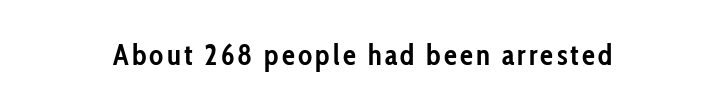
The image shows 29 px semibold, condensed sans-serif type, upright; set not underlined; low stroke contrast and a medium x-height.
